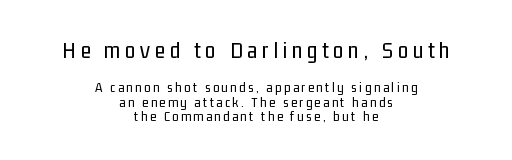
Q: Is the text bold? A: No.
Q: Is the text italic (slanted)? A: No, it is upright.
Q: Is the text underlined? A: No.
Q: How is the paragraph aligned? A: Centered.
Q: Is the spacing between lines tight, normal or loose? A: Tight.
Q: Which block of text is set in a larger size, the first (top) or the second (bottom)? A: The first (top) one.
